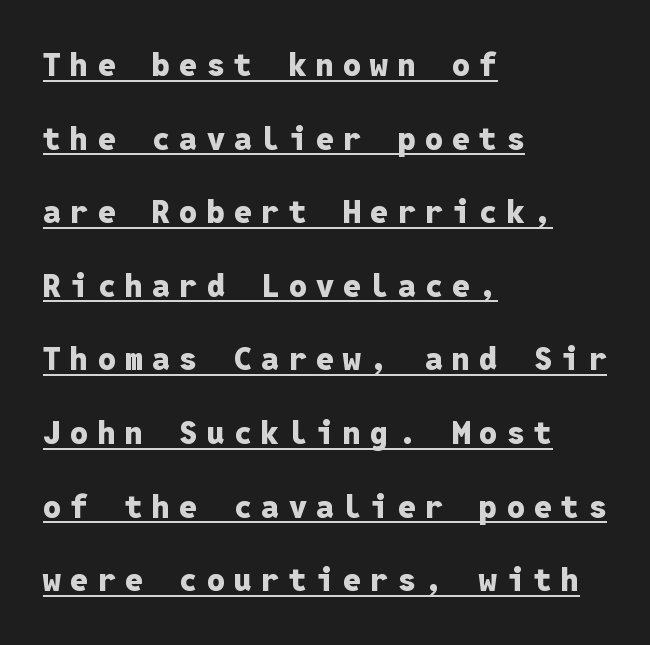
The image shows 32 px heavy sans-serif type, upright, monospaced; set left-aligned, loose line spacing (2.3x), unusually wide letter spacing (+0.29 em), underlined; low stroke contrast and a medium x-height.
